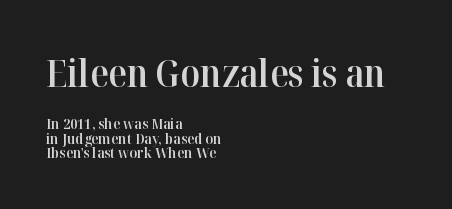
Q: Is the text bold? A: Semi-bold.
Q: Is the text italic (slanted)? A: No, it is upright.
Q: Is the typeface a serif or a sans-serif typeface? A: Serif.
Q: Is the text underlined? A: No.
Q: How is the paragraph aligned? A: Left-aligned.
Q: Is the spacing between letters normal or unusually wide? A: Normal.
Q: Is the spacing between lines tight, normal or loose? A: Tight.
Q: Which block of text is set in a larger size, the first (top) or the second (bottom)? A: The first (top) one.
Q: Width (condensed, normal, or wide)? A: Normal.
Q: Stroke contrast? A: High.
Q: x-height? A: Medium.
Q: Monospaced? A: No.
